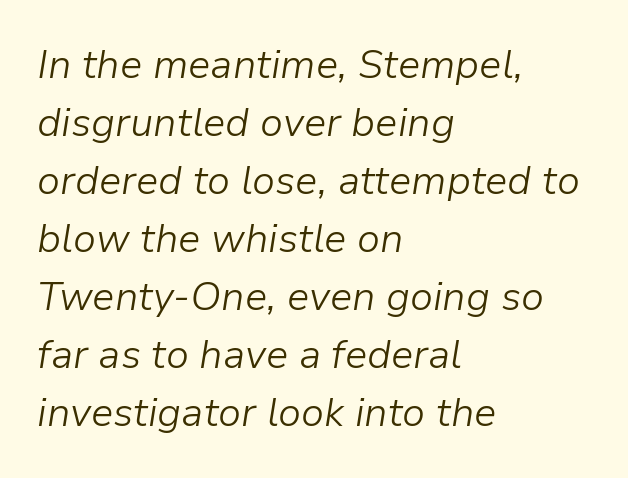
Q: Is the text bold? A: No.
Q: Is the text italic (slanted)? A: Yes, it leans right by about 9 degrees.
Q: Is the text underlined? A: No.
Q: How is the paragraph aligned? A: Left-aligned.
Q: Is the spacing between letters normal or unusually wide? A: Normal.
Q: Is the spacing between lines tight, normal or loose? A: Normal.
Q: Width (condensed, normal, or wide)? A: Normal.
Q: Stroke contrast? A: Low.
Q: x-height? A: Medium.
Q: Monospaced? A: No.
